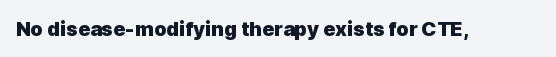
{"italic": "no", "bold": "yes", "underline": "no", "letter_spacing": "normal", "letter_spacing_em": 0.0, "glyph_px": 20}
